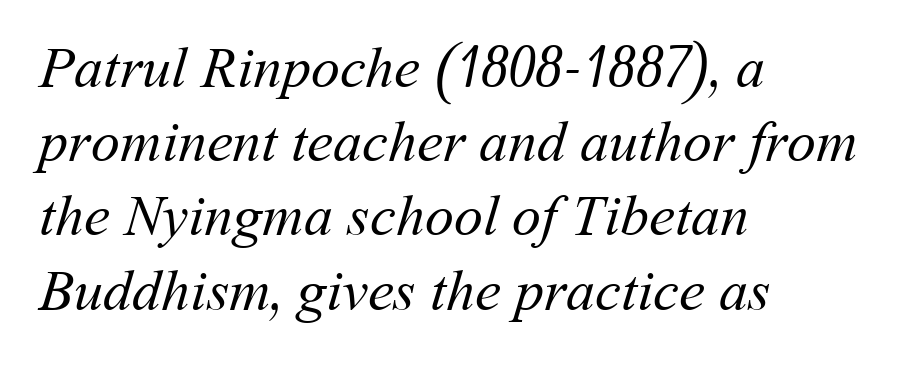
The image shows 58 px regular-weight type; set left-aligned, normal line spacing (1.28x), normal letter spacing, not underlined; medium stroke contrast and a medium x-height.
